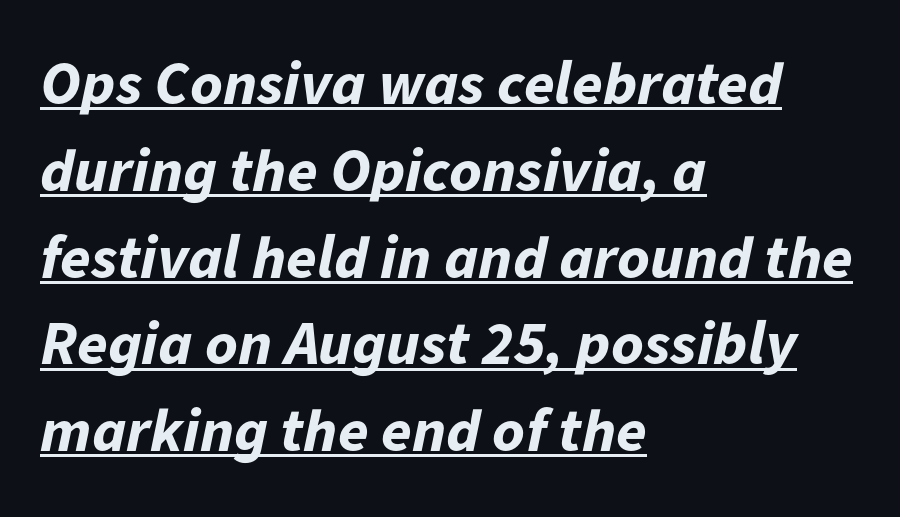
Q: Is the text bold? A: Yes.
Q: Is the text italic (slanted)? A: Yes, it leans right by about 11 degrees.
Q: Is the text underlined? A: Yes.
Q: How is the paragraph aligned? A: Left-aligned.
Q: Is the spacing between letters normal or unusually wide? A: Normal.
Q: Is the spacing between lines tight, normal or loose? A: Normal.
Q: Width (condensed, normal, or wide)? A: Normal.
Q: Stroke contrast? A: Low.
Q: x-height? A: Medium.
Q: Monospaced? A: No.
